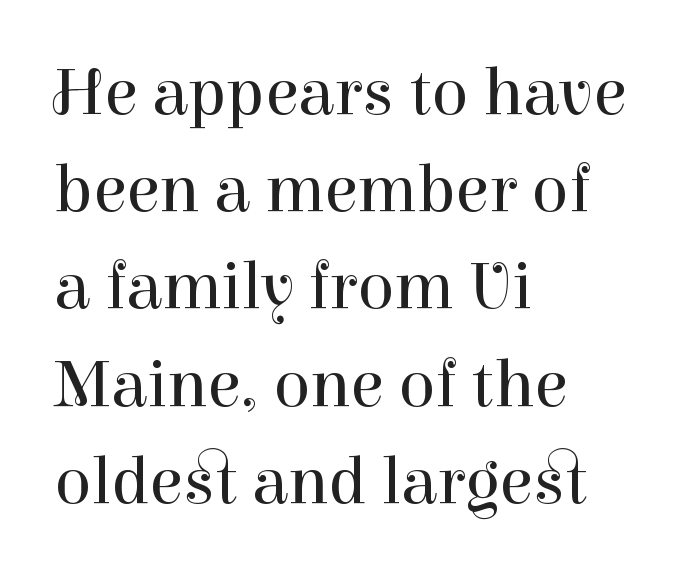
The image shows 68 px regular-weight serif type, upright; set left-aligned, normal line spacing (1.43x), normal letter spacing, not underlined; high stroke contrast and a medium x-height.
